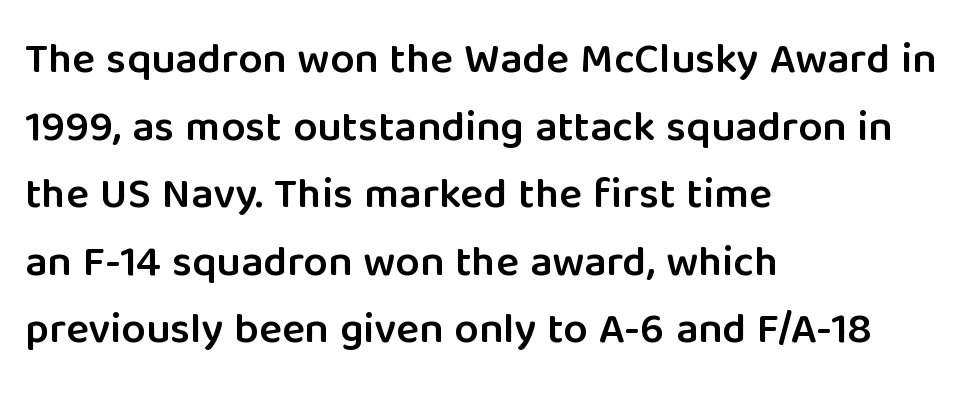
{"serif": "no", "italic": "no", "bold": "semi", "weight": "semibold", "width": "normal", "stroke_contrast": "low", "x_height": "medium", "monospaced": "no", "underline": "no", "align": "left", "line_spacing": "normal", "line_spacing_ratio": 1.57, "letter_spacing": "normal", "letter_spacing_em": 0.0, "glyph_px": 43}
